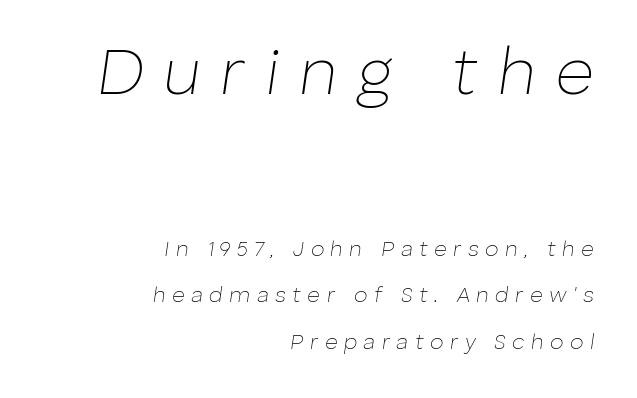
The image shows 67 px thin type, italic (leaning right); set right-aligned, loose line spacing (2.12x), unusually wide letter spacing (+0.29 em), not underlined; the first (top) block is 3.05x larger; low stroke contrast and a medium x-height.
